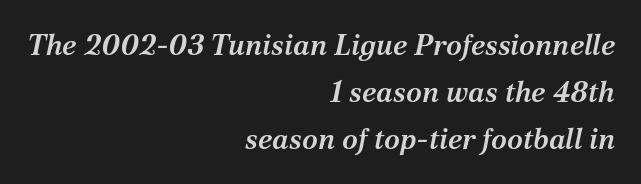
The image shows 29 px semibold serif type, italic (leaning right); set right-aligned, normal line spacing (1.62x), normal letter spacing, not underlined; medium stroke contrast and a medium x-height.
